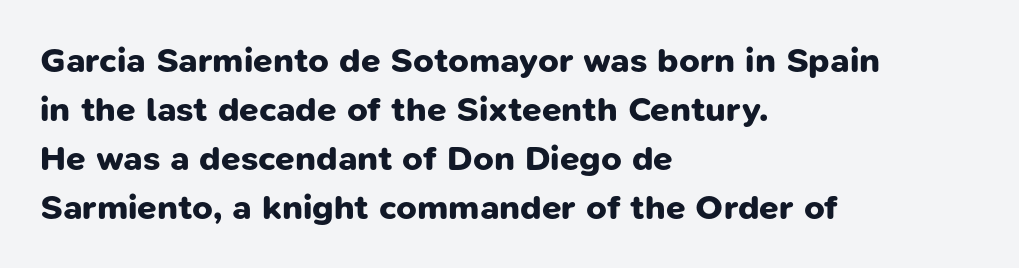
The image shows 35 px bold sans-serif type; set left-aligned, normal line spacing (1.4x), normal letter spacing, not underlined; low stroke contrast and a medium x-height.
